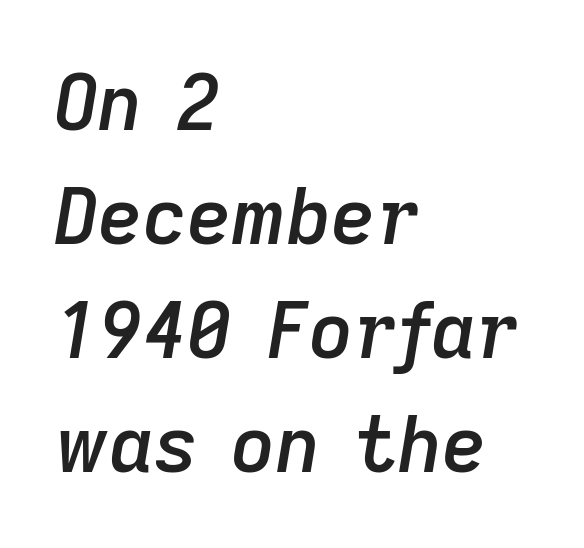
Q: Is the text bold? A: Semi-bold.
Q: Is the text italic (slanted)? A: Yes, it leans right by about 9 degrees.
Q: Is the text underlined? A: No.
Q: How is the paragraph aligned? A: Left-aligned.
Q: Is the spacing between letters normal or unusually wide? A: Normal.
Q: Is the spacing between lines tight, normal or loose? A: Normal.
Q: Width (condensed, normal, or wide)? A: Normal.
Q: Stroke contrast? A: Low.
Q: x-height? A: Medium.
Q: Monospaced? A: No.
